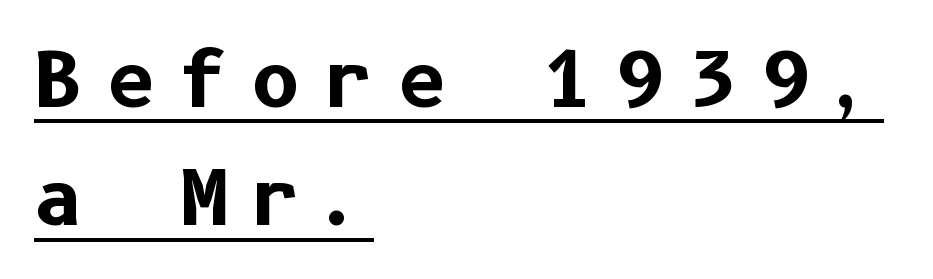
{"serif": "no", "italic": "no", "bold": "yes", "weight": "bold", "width": "normal", "stroke_contrast": "low", "x_height": "medium", "underline": "yes", "align": "left", "line_spacing": "normal", "line_spacing_ratio": 1.58, "letter_spacing": "wide", "letter_spacing_em": 0.32, "glyph_px": 75}
